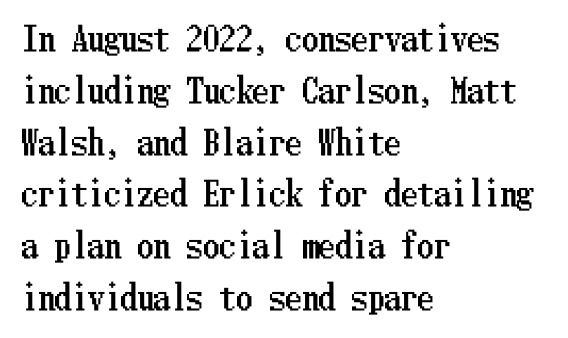
Q: Is the text italic (slanted)? A: No, it is upright.
Q: Is the text underlined? A: No.
Q: How is the paragraph aligned? A: Left-aligned.
Q: Is the spacing between letters normal or unusually wide? A: Normal.
Q: Is the spacing between lines tight, normal or loose? A: Normal.
Q: Width (condensed, normal, or wide)? A: Condensed.
Q: Stroke contrast? A: Low.
Q: x-height? A: Medium.
